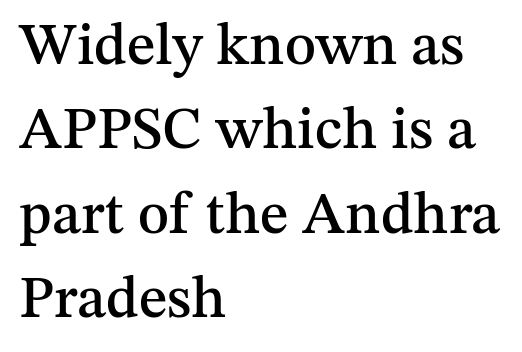
Q: Is the text italic (slanted)? A: No, it is upright.
Q: Is the typeface a serif or a sans-serif typeface? A: Serif.
Q: Is the text underlined? A: No.
Q: How is the paragraph aligned? A: Left-aligned.
Q: Is the spacing between letters normal or unusually wide? A: Normal.
Q: Is the spacing between lines tight, normal or loose? A: Normal.
Q: Width (condensed, normal, or wide)? A: Normal.
Q: Stroke contrast? A: Medium.
Q: x-height? A: Medium.
Q: Monospaced? A: No.
